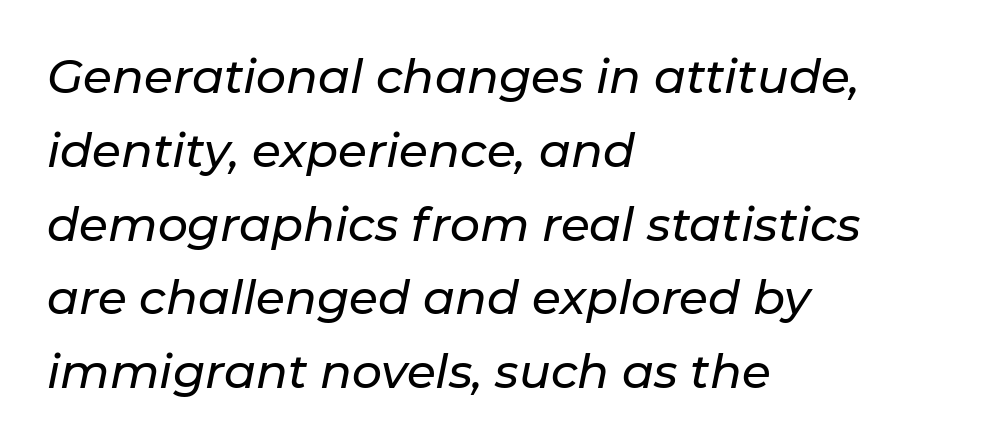
Q: Is the text italic (slanted)? A: Yes, it leans right by about 11 degrees.
Q: Is the text underlined? A: No.
Q: How is the paragraph aligned? A: Left-aligned.
Q: Is the spacing between letters normal or unusually wide? A: Normal.
Q: Is the spacing between lines tight, normal or loose? A: Normal.
Q: Width (condensed, normal, or wide)? A: Normal.
Q: Stroke contrast? A: Low.
Q: x-height? A: Medium.
Q: Monospaced? A: No.
